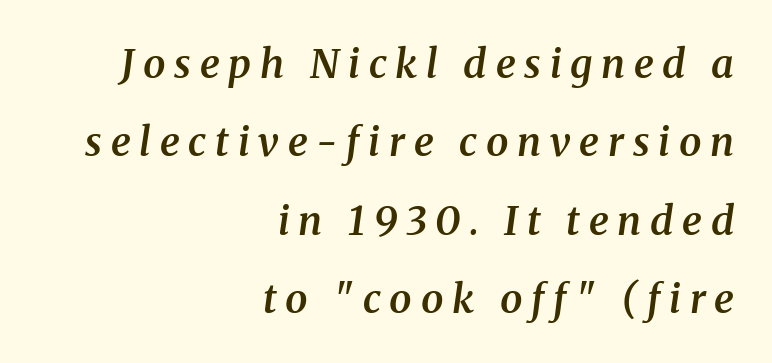
The face used here is a semibold: visibly heavier than regular, lighter than bold. The passage shown stacks its lines with a broad gap. Think of a printed novel: that variable character pitch is what you see here. The axis of the letterforms is tilted away from vertical.
